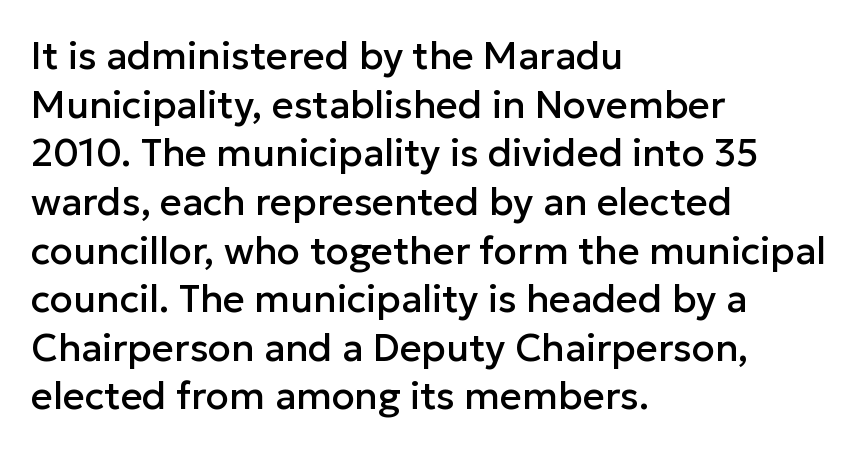
{"serif": "no", "italic": "no", "width": "normal", "stroke_contrast": "low", "x_height": "medium", "monospaced": "no", "underline": "no", "align": "left", "line_spacing": "normal", "line_spacing_ratio": 1.28, "letter_spacing": "normal", "letter_spacing_em": 0.0, "glyph_px": 38}
